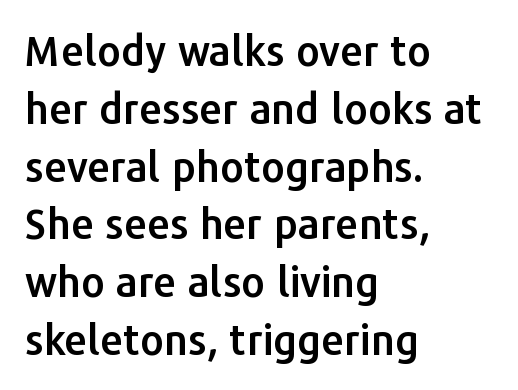
{"serif": "no", "italic": "no", "width": "normal", "stroke_contrast": "low", "x_height": "medium", "monospaced": "no", "underline": "no", "align": "left", "line_spacing": "normal", "line_spacing_ratio": 1.41, "letter_spacing": "normal", "letter_spacing_em": 0.0, "glyph_px": 41}
